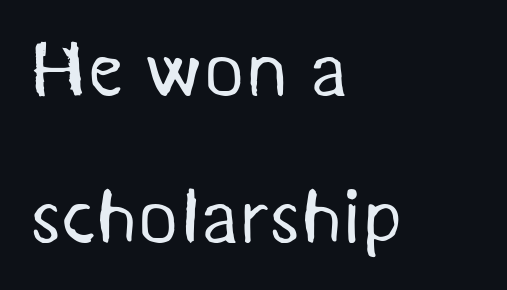
{"serif": "no", "bold": "no", "weight": "regular", "width": "normal", "stroke_contrast": "medium", "x_height": "medium", "monospaced": "no", "underline": "no", "align": "left", "line_spacing_ratio": 1.89, "letter_spacing": "normal", "letter_spacing_em": 0.0, "glyph_px": 78}
